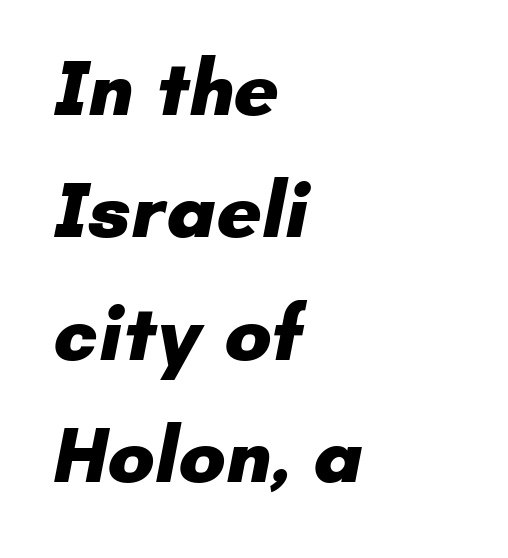
The image shows 79 px heavy sans-serif type; set left-aligned, normal line spacing (1.55x), normal letter spacing, not underlined; low stroke contrast and a small x-height.
